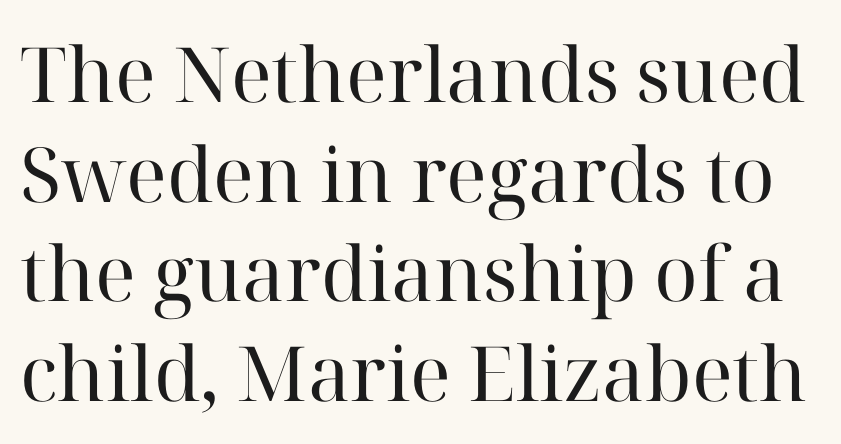
Q: Is the text bold? A: No.
Q: Is the text italic (slanted)? A: No, it is upright.
Q: Is the typeface a serif or a sans-serif typeface? A: Serif.
Q: Is the text underlined? A: No.
Q: Is the spacing between letters normal or unusually wide? A: Normal.
Q: Is the spacing between lines tight, normal or loose? A: Normal.
Q: Width (condensed, normal, or wide)? A: Normal.
Q: Stroke contrast? A: High.
Q: x-height? A: Medium.
Q: Monospaced? A: No.
